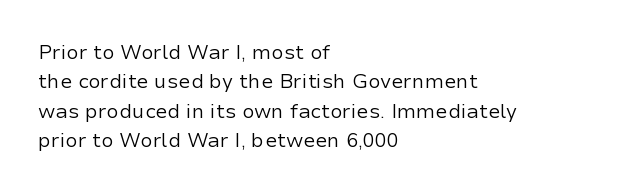
{"italic": "no", "bold": "no", "underline": "no", "align": "left", "line_spacing": "normal", "line_spacing_ratio": 1.47, "letter_spacing": "normal", "letter_spacing_em": 0.0, "glyph_px": 20}
